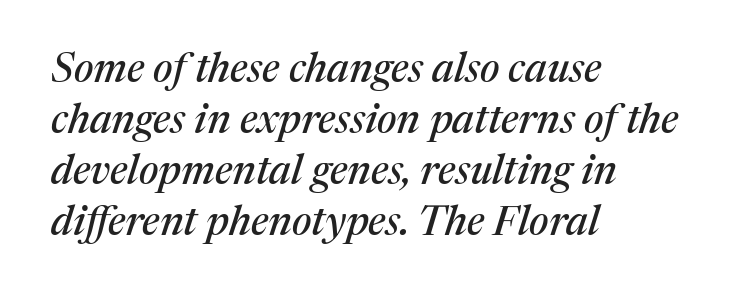
Q: Is the text italic (slanted)? A: Yes, it leans right by about 17 degrees.
Q: Is the typeface a serif or a sans-serif typeface? A: Serif.
Q: Is the text underlined? A: No.
Q: How is the paragraph aligned? A: Left-aligned.
Q: Is the spacing between letters normal or unusually wide? A: Normal.
Q: Width (condensed, normal, or wide)? A: Normal.
Q: Stroke contrast? A: Medium.
Q: x-height? A: Medium.
Q: Monospaced? A: No.
